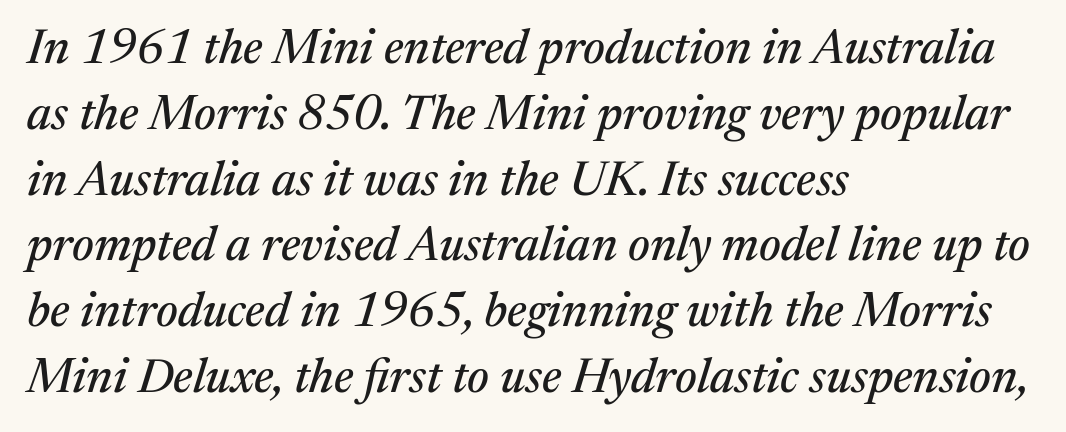
An italicized treatment has been applied to the whole sample. The tracking reads as untouched default to a designer's eye. I'd call this a serif setting — the letters wear small feet. The words here are not underlined. Varying glyph widths throughout — classic text-font behaviour. Every row of glyphs begins at an identical x-position on the left.
